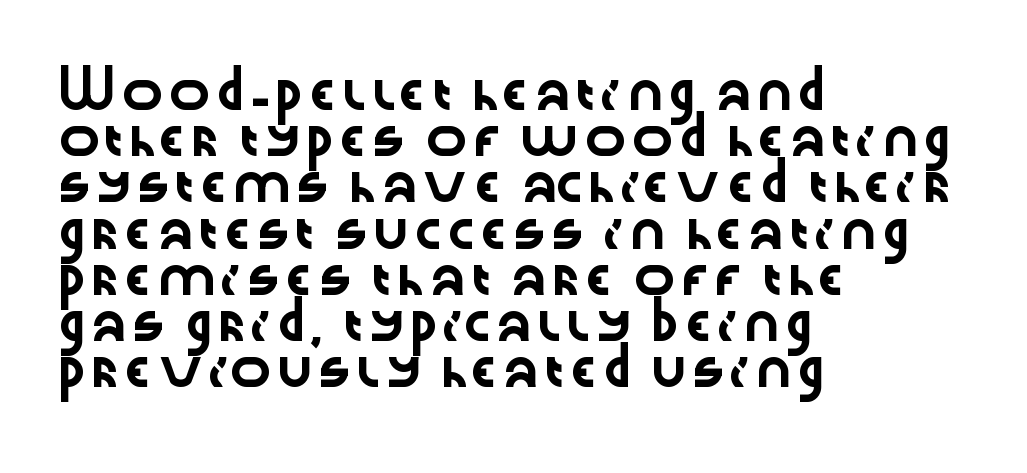
The image shows 35 px wide sans-serif type, upright; set left-aligned, normal line spacing (1.32x), normal letter spacing, not underlined; low stroke contrast and a medium x-height.
